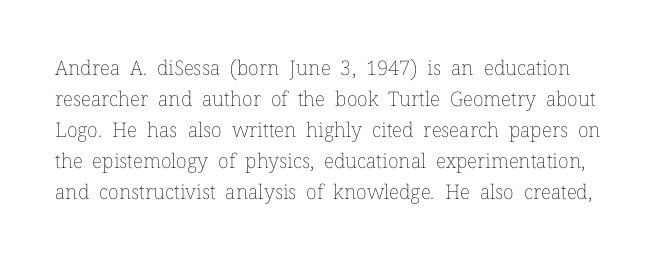
The image shows 20 px text type, upright; set normal line spacing (1.55x), normal letter spacing, not underlined.
